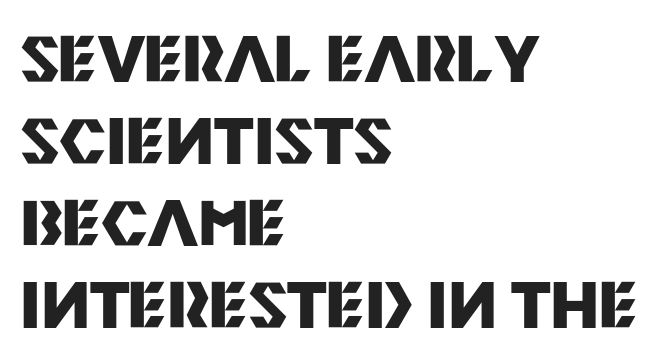
{"serif": "no", "italic": "no", "bold": "yes", "weight": "heavy", "width": "normal", "stroke_contrast": "medium", "x_height": "large", "monospaced": "no", "underline": "no", "align": "left", "line_spacing": "normal", "line_spacing_ratio": 1.3, "letter_spacing": "normal", "letter_spacing_em": 0.0, "glyph_px": 63}
